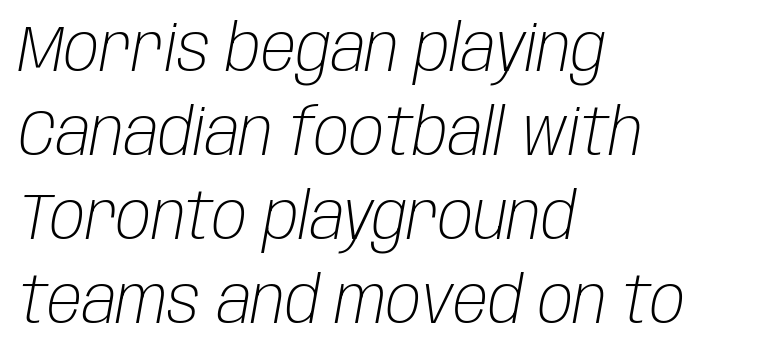
The image shows 65 px light, condensed type, italic (leaning right); set left-aligned, normal line spacing (1.29x), normal letter spacing, not underlined; low stroke contrast and a large x-height.
